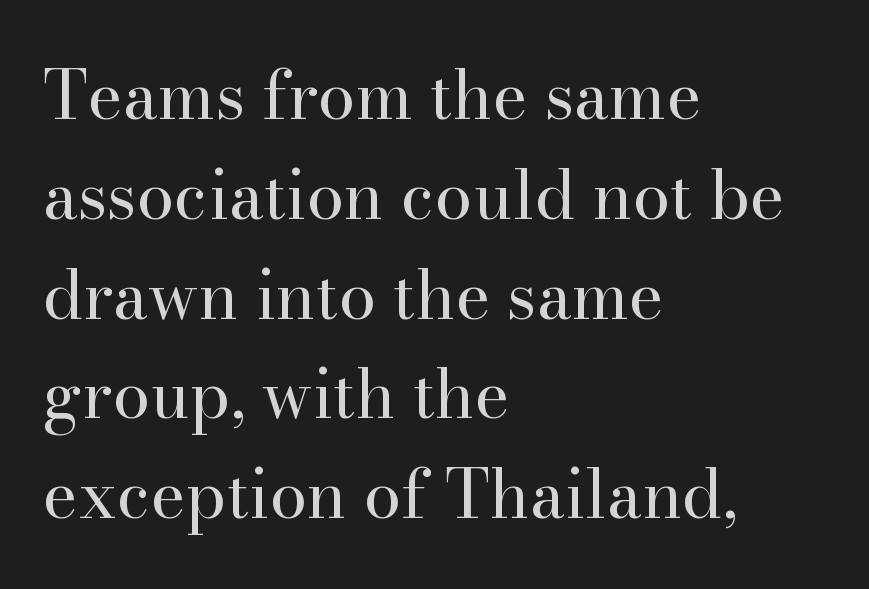
Q: Is the text bold? A: No.
Q: Is the text italic (slanted)? A: No, it is upright.
Q: Is the typeface a serif or a sans-serif typeface? A: Serif.
Q: Is the text underlined? A: No.
Q: How is the paragraph aligned? A: Left-aligned.
Q: Is the spacing between letters normal or unusually wide? A: Normal.
Q: Is the spacing between lines tight, normal or loose? A: Normal.
Q: Width (condensed, normal, or wide)? A: Normal.
Q: Stroke contrast? A: High.
Q: x-height? A: Small.
Q: Monospaced? A: No.
